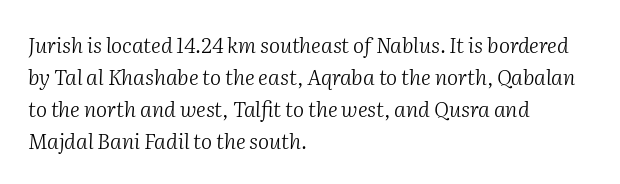
Each row of text sits above clean, open space. The font sits on the lighter half of the weight spectrum, regular included. Reading down the block, your eye returns to a fixed left position each line. The gaps between neighbouring characters are ordinary and unremarkable. Quick note: interline space is typical. The font's italic variant was chosen for this text.
